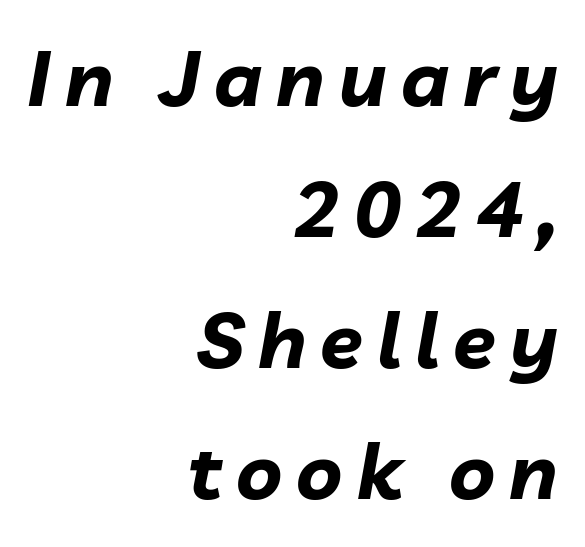
{"italic": "yes", "lean": "right", "slant_degrees": 10, "bold": "yes", "weight": "bold", "width": "normal", "stroke_contrast": "low", "x_height": "medium", "monospaced": "no", "underline": "no", "align": "right", "line_spacing": "normal", "line_spacing_ratio": 1.68, "glyph_px": 78}
